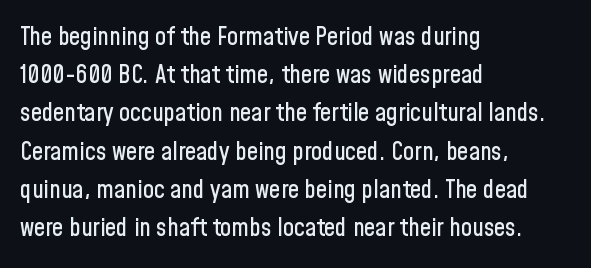
The image shows 25 px text type, upright; set left-aligned, normal line spacing (1.53x), normal letter spacing, not underlined.
